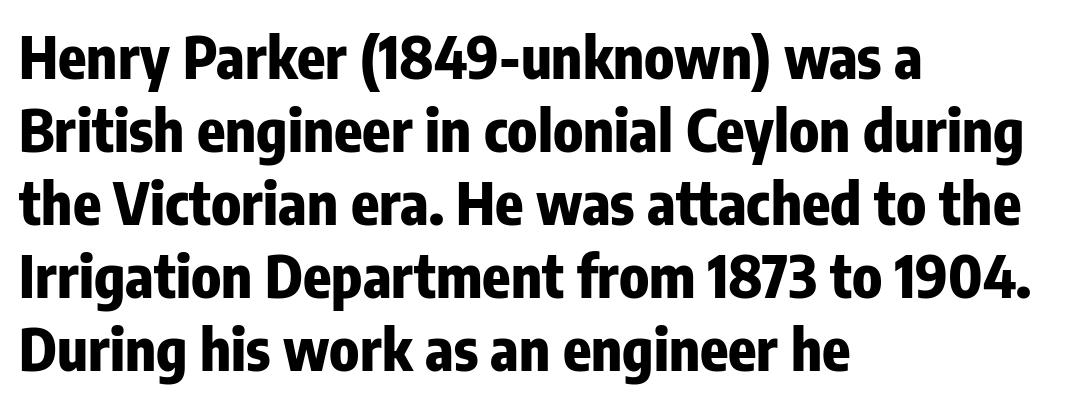
Line spacing here is normal. Visually the block forms a straight wall on the left and a jagged coastline on the right. Think of a printed novel: that variable character pitch is what you see here. This sample uses a sans-serif face. There is no visible air inserted between adjacent glyphs. The sample has been set heavy, in full bold.
